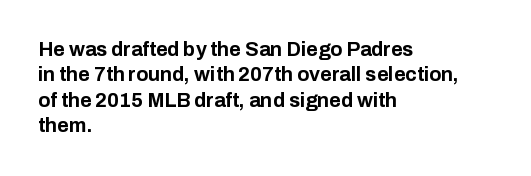
Q: Is the text bold? A: Yes.
Q: Is the text italic (slanted)? A: No, it is upright.
Q: Is the text underlined? A: No.
Q: How is the paragraph aligned? A: Left-aligned.
Q: Is the spacing between letters normal or unusually wide? A: Normal.
Q: Is the spacing between lines tight, normal or loose? A: Normal.
